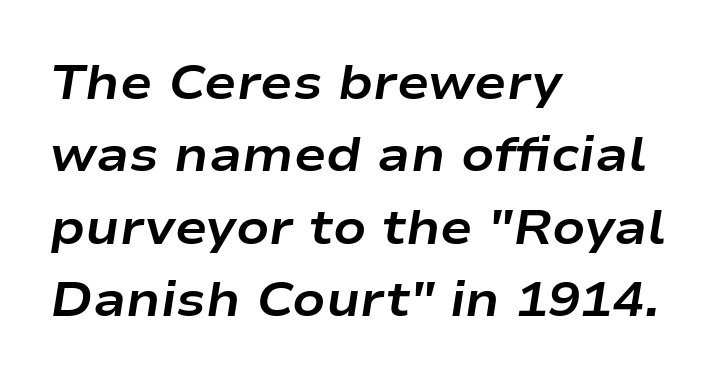
The image shows 48 px bold, wide type, italic (leaning right); set left-aligned, normal line spacing (1.51x), normal letter spacing, not underlined; low stroke contrast and a medium x-height.
